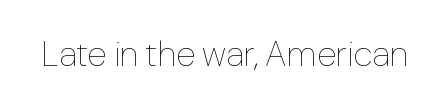
Q: Is the text bold? A: No.
Q: Is the text italic (slanted)? A: No, it is upright.
Q: Is the text underlined? A: No.
Q: Is the spacing between letters normal or unusually wide? A: Normal.
Q: Width (condensed, normal, or wide)? A: Normal.
Q: Stroke contrast? A: Low.
Q: x-height? A: Medium.
Q: Monospaced? A: No.
